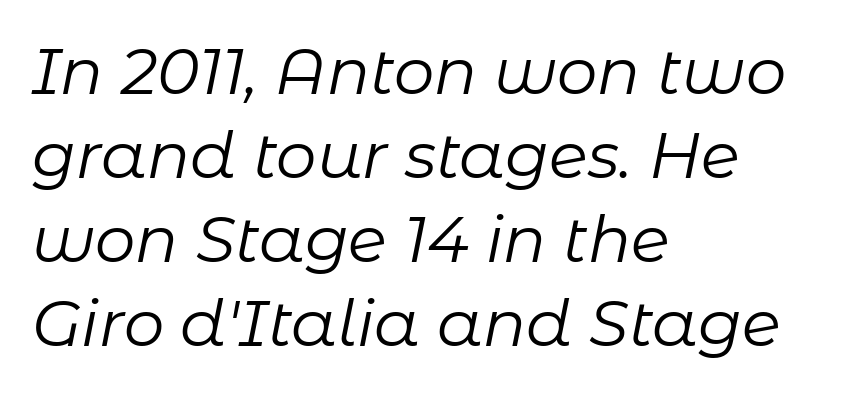
A bare baseline throughout the passage. A light-to-regular cut is what we see here. The rendering uses natural spacing where letterforms have individual widths. The rendering applies a slant to the glyphs. The typesetter chose a ragged-right arrangement here.
